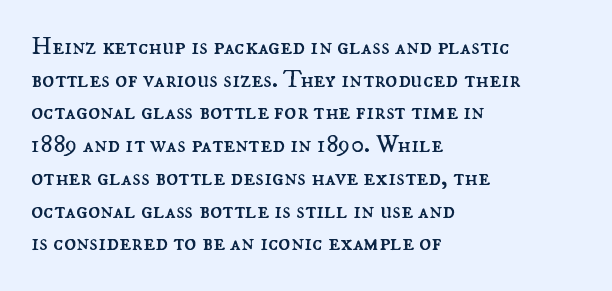
Q: Is the text bold? A: No.
Q: Is the text italic (slanted)? A: No, it is upright.
Q: Is the text underlined? A: No.
Q: How is the paragraph aligned? A: Left-aligned.
Q: Is the spacing between letters normal or unusually wide? A: Normal.
Q: Is the spacing between lines tight, normal or loose? A: Normal.
